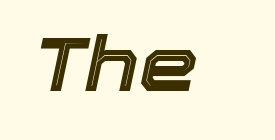
{"italic": "yes", "lean": "right", "slant_degrees": 12, "width": "normal", "x_height": "medium", "monospaced": "no", "underline": "no", "letter_spacing": "normal", "letter_spacing_em": 0.0, "glyph_px": 75}
